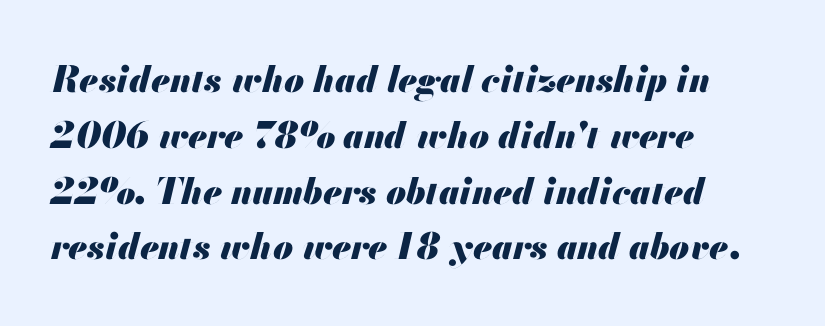
Q: Is the text bold? A: Yes.
Q: Is the text italic (slanted)? A: Yes, it leans right by about 13 degrees.
Q: Is the text underlined? A: No.
Q: How is the paragraph aligned? A: Left-aligned.
Q: Is the spacing between letters normal or unusually wide? A: Normal.
Q: Is the spacing between lines tight, normal or loose? A: Normal.
Q: Width (condensed, normal, or wide)? A: Normal.
Q: Stroke contrast? A: Medium.
Q: x-height? A: Small.
Q: Monospaced? A: No.
